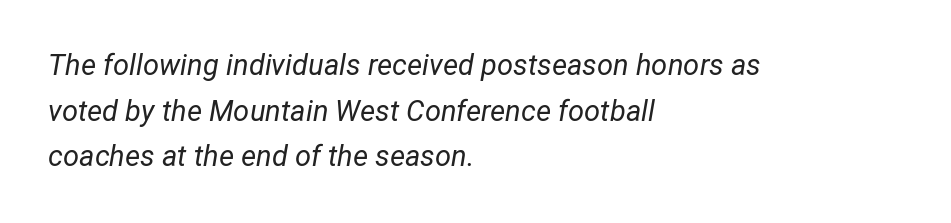
Looks like regular typesetting: each glyph gets only the width it needs. Glance below the letters and you will spot only blank space. There's an unmistakable incline to the writing here. If you drew a ruler down the left edge, every line would touch it. The strokes carry an ordinary text weight at most.
